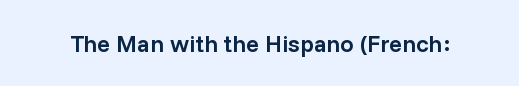
{"italic": "no", "bold": "semi", "underline": "no", "letter_spacing": "normal", "letter_spacing_em": 0.0, "glyph_px": 24}
